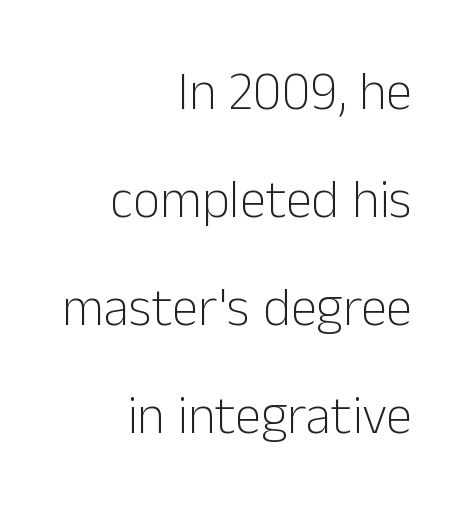
The image shows 53 px light sans-serif type, upright; set right-aligned, loose line spacing (2.04x), normal letter spacing, not underlined; low stroke contrast and a medium x-height.
